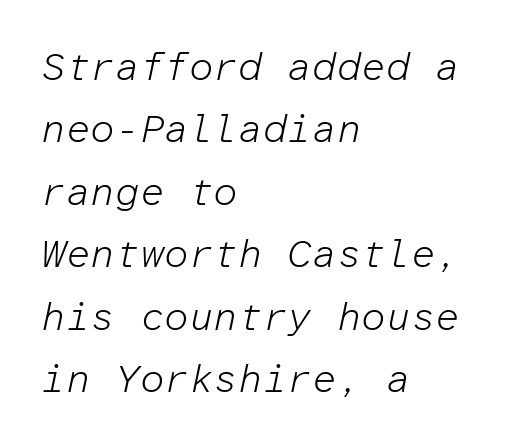
Q: Is the text bold? A: No.
Q: Is the text italic (slanted)? A: Yes, it leans right by about 12 degrees.
Q: Is the text underlined? A: No.
Q: How is the paragraph aligned? A: Left-aligned.
Q: Is the spacing between letters normal or unusually wide? A: Normal.
Q: Is the spacing between lines tight, normal or loose? A: Normal.
Q: Width (condensed, normal, or wide)? A: Normal.
Q: Stroke contrast? A: Low.
Q: x-height? A: Medium.
Q: Monospaced? A: Yes.
